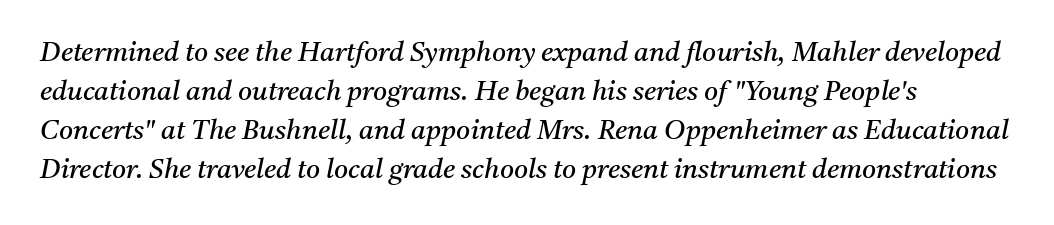
The image shows 27 px text type, italic (leaning right); set normal line spacing (1.44x), normal letter spacing, not underlined.
